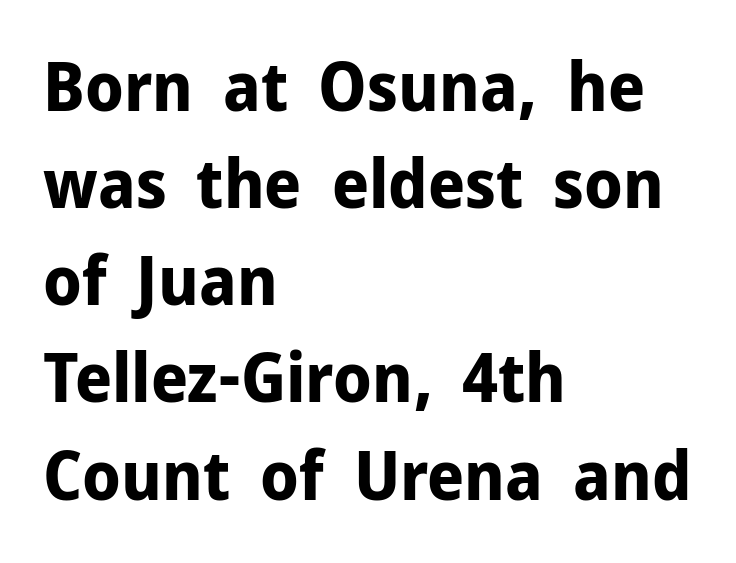
{"serif": "no", "italic": "no", "bold": "yes", "weight": "bold", "width": "normal", "stroke_contrast": "low", "x_height": "medium", "monospaced": "no", "underline": "no", "align": "left", "line_spacing": "normal", "line_spacing_ratio": 1.45, "letter_spacing": "normal", "letter_spacing_em": 0.0, "glyph_px": 67}
